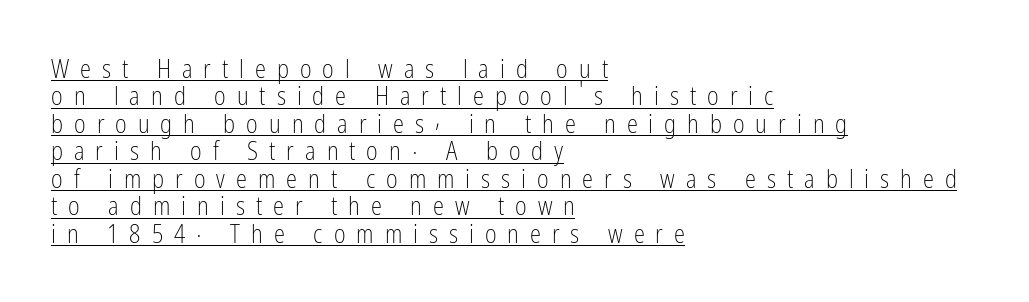
Reading down the column, the eye jumps only a short way to each next line. Teacher's note: observe the even left margin — that is flush-left alignment. Loose tracking; the words dissolve into strings of separated letters. In terms of posture, this sample is upright. Every word sits above its own underline.
